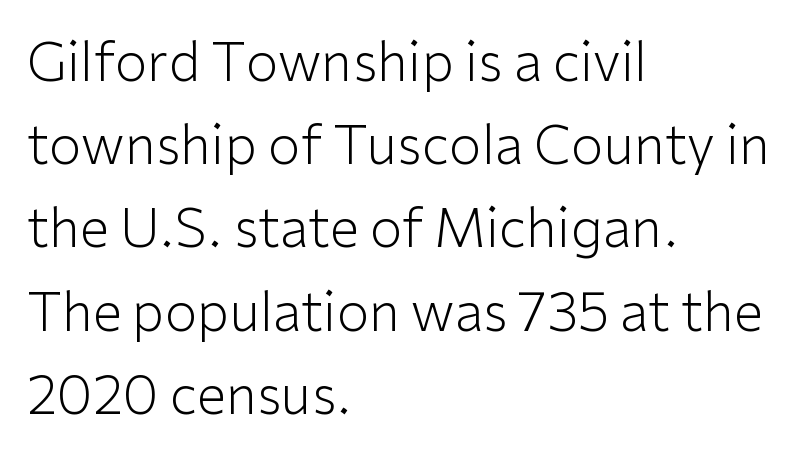
The face looks like a standard text weight, possibly lighter. Inter-character spacing is left at the font's built-in metrics. Is this a fixed-width face? No — the glyphs have proportional, varying widths. Horizontally, the lines are justified to the leading edge only. Upright lettering throughout. The characters display no serif detailing; their extremities are plain.
